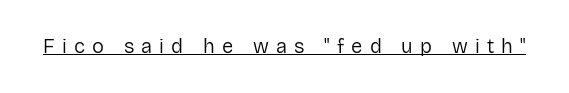
Q: Is the text bold? A: No.
Q: Is the text italic (slanted)? A: No, it is upright.
Q: Is the text underlined? A: Yes.
Q: Is the spacing between letters normal or unusually wide? A: Unusually wide.
